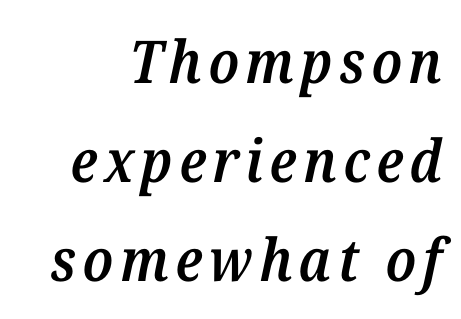
The image shows 59 px semibold serif type, italic (leaning right); set normal line spacing (1.68x), not underlined; medium stroke contrast and a medium x-height.
